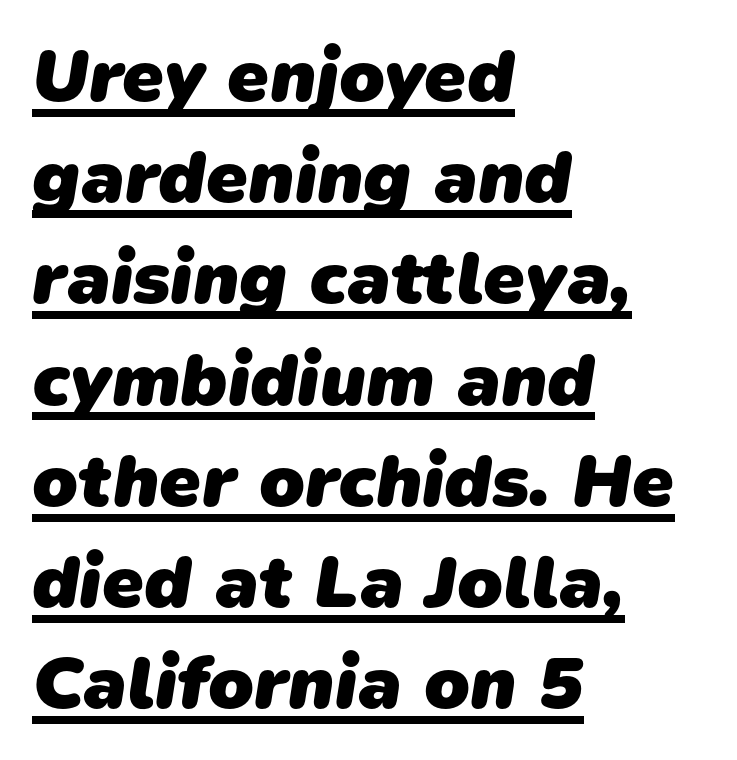
Q: Is the text bold? A: Yes.
Q: Is the typeface a serif or a sans-serif typeface? A: Sans-serif.
Q: Is the text underlined? A: Yes.
Q: How is the paragraph aligned? A: Left-aligned.
Q: Is the spacing between letters normal or unusually wide? A: Normal.
Q: Is the spacing between lines tight, normal or loose? A: Normal.
Q: Width (condensed, normal, or wide)? A: Normal.
Q: Stroke contrast? A: Low.
Q: x-height? A: Medium.
Q: Monospaced? A: No.
